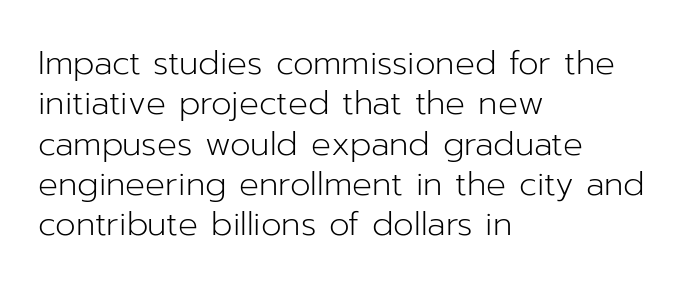
The image shows 33 px light sans-serif type, upright; set left-aligned, line spacing 1.22x, normal letter spacing, not underlined; low stroke contrast and a medium x-height.
